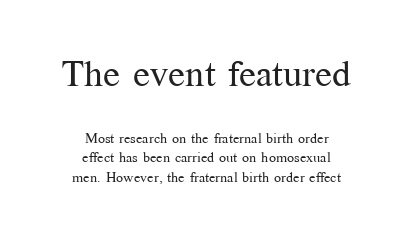
{"serif": "yes", "italic": "no", "bold": "no", "weight": "regular", "width": "normal", "stroke_contrast": "medium", "x_height": "medium", "monospaced": "no", "underline": "no", "align": "center", "line_spacing": "normal", "line_spacing_ratio": 1.39, "letter_spacing": "normal", "letter_spacing_em": 0.0, "larger_block": "first", "size_ratio": 2.64, "glyph_px": 37}
